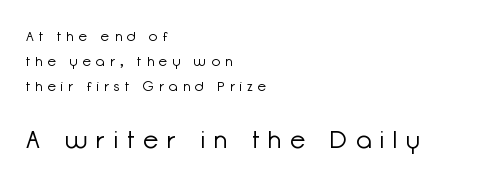
Q: Is the text bold? A: No.
Q: Is the text italic (slanted)? A: No, it is upright.
Q: Is the text underlined? A: No.
Q: How is the paragraph aligned? A: Left-aligned.
Q: Is the spacing between letters normal or unusually wide? A: Unusually wide.
Q: Which block of text is set in a larger size, the first (top) or the second (bottom)? A: The second (bottom) one.
